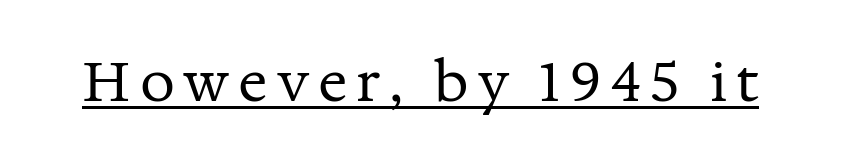
The image shows 55 px regular-weight serif type, upright; set underlined; medium stroke contrast and a medium x-height.
